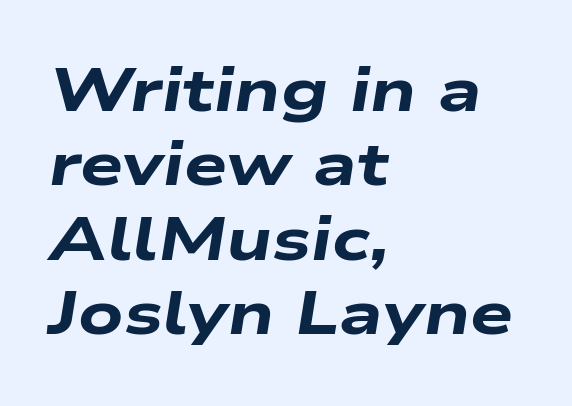
Visually the block forms a straight wall on the left and a jagged coastline on the right. Bold? Absolutely — the strokes are thick and heavy. The specimen omits any rule beneath the text block's lines. Words appear dense and cohesive because spacing is normal.
